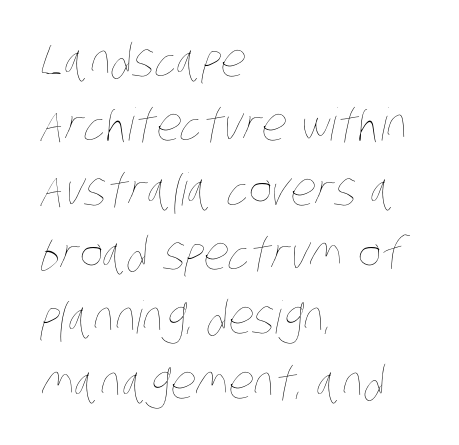
Q: Is the text bold? A: No.
Q: Is the text underlined? A: No.
Q: How is the paragraph aligned? A: Left-aligned.
Q: Is the spacing between letters normal or unusually wide? A: Normal.
Q: Is the spacing between lines tight, normal or loose? A: Normal.
Q: Width (condensed, normal, or wide)? A: Condensed.
Q: Stroke contrast? A: Low.
Q: x-height? A: Large.
Q: Monospaced? A: No.
